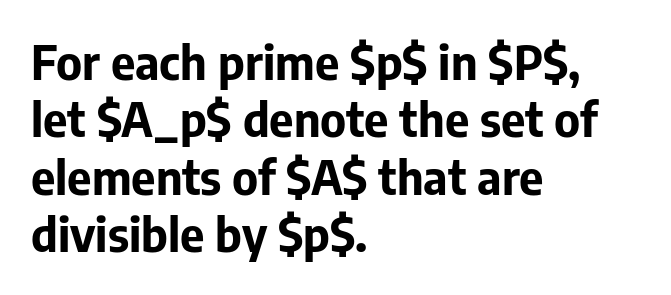
{"serif": "no", "italic": "no", "bold": "yes", "weight": "bold", "width": "normal", "stroke_contrast": "low", "x_height": "medium", "monospaced": "no", "underline": "no", "align": "left", "line_spacing_ratio": 1.22, "letter_spacing": "normal", "letter_spacing_em": 0.0, "glyph_px": 47}
